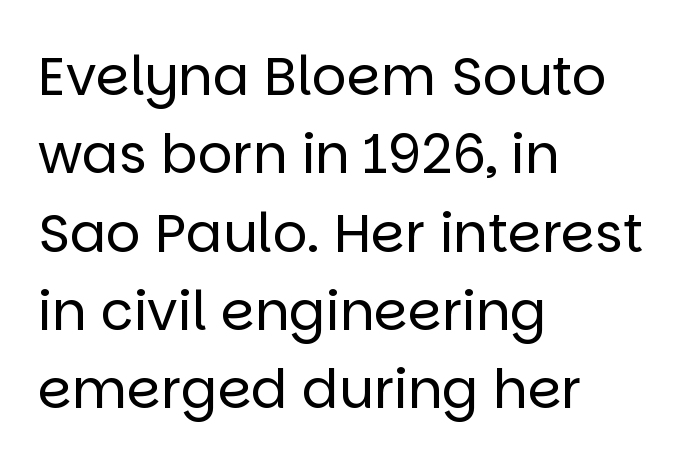
The image shows 54 px regular-weight sans-serif type, upright; set left-aligned, normal line spacing (1.45x), normal letter spacing, not underlined; low stroke contrast and a large x-height.
